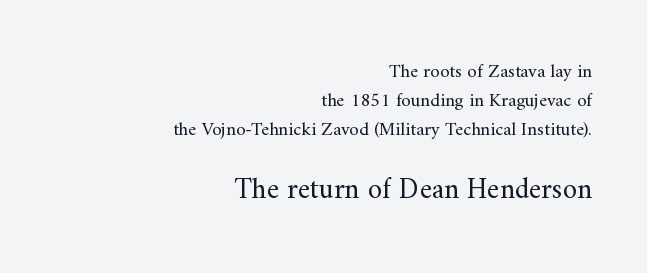
Q: Is the text bold? A: No.
Q: Is the text italic (slanted)? A: No, it is upright.
Q: Is the typeface a serif or a sans-serif typeface? A: Serif.
Q: Is the text underlined? A: No.
Q: How is the paragraph aligned? A: Right-aligned.
Q: Is the spacing between letters normal or unusually wide? A: Normal.
Q: Is the spacing between lines tight, normal or loose? A: Normal.
Q: Which block of text is set in a larger size, the first (top) or the second (bottom)? A: The second (bottom) one.
Q: Width (condensed, normal, or wide)? A: Normal.
Q: Stroke contrast? A: Medium.
Q: x-height? A: Small.
Q: Monospaced? A: No.
